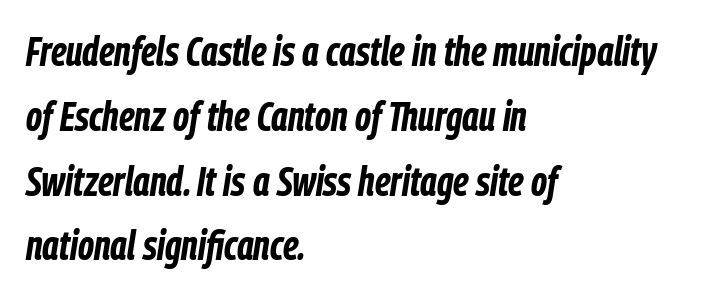
In terms of posture, this sample is oblique. The area under the type is left untouched. The rendering anchors every line to the left-hand side. The passage shown is typed in a proportional face where columns would drift.
